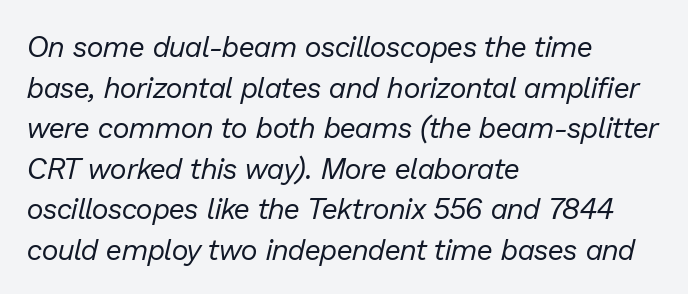
Nothing unusual about the tracking: characters are spaced as the font intends. Weight class: somewhere from thin through regular. Compared with typical paragraphs, the rows here are spaced about the same. Check the space under the baseline: it is left empty.
